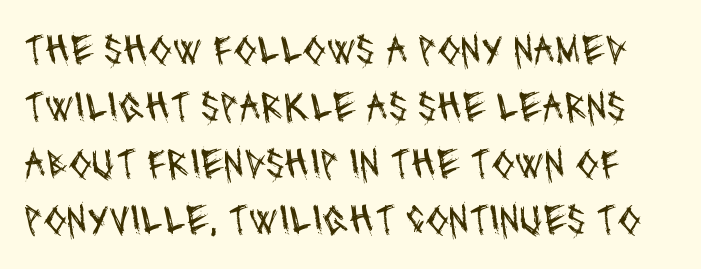
{"serif": "no", "bold": "no", "weight": "regular", "width": "condensed", "stroke_contrast": "medium", "x_height": "large", "monospaced": "no", "underline": "no", "line_spacing": "normal", "line_spacing_ratio": 1.32, "letter_spacing": "normal", "letter_spacing_em": 0.0, "glyph_px": 43}
